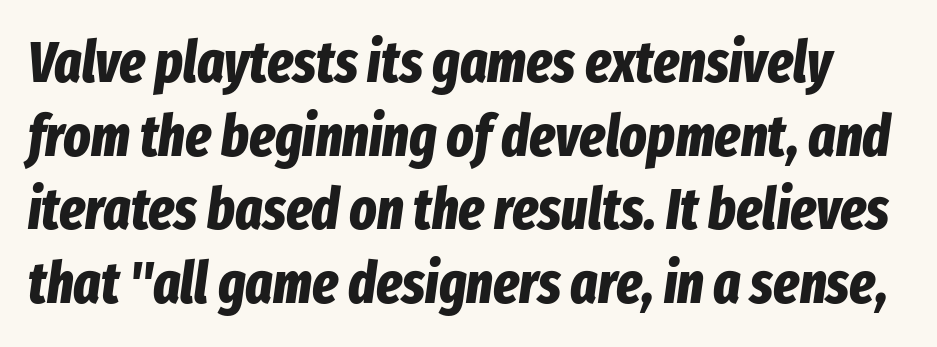
Q: Is the text bold? A: Yes.
Q: Is the text italic (slanted)? A: Yes, it leans right by about 8 degrees.
Q: Is the text underlined? A: No.
Q: Is the spacing between letters normal or unusually wide? A: Normal.
Q: Is the spacing between lines tight, normal or loose? A: Normal.
Q: Width (condensed, normal, or wide)? A: Condensed.
Q: Stroke contrast? A: Low.
Q: x-height? A: Medium.
Q: Monospaced? A: No.
